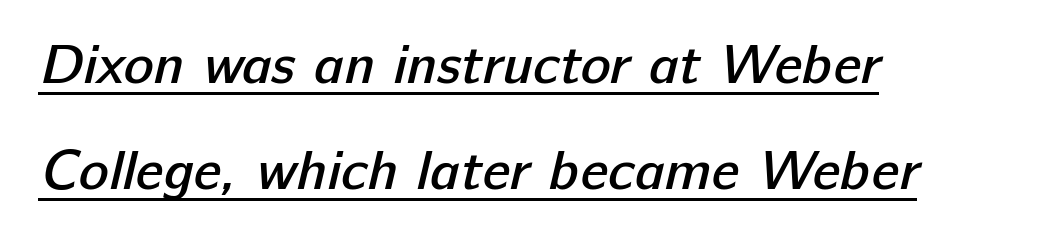
No feet cap the strokes, marking this as sans-serif type. Proportional: the letters do not fall into vertical columns. Every word sits above its own underline. On the weight axis this lands at semibold, roughly 600.
